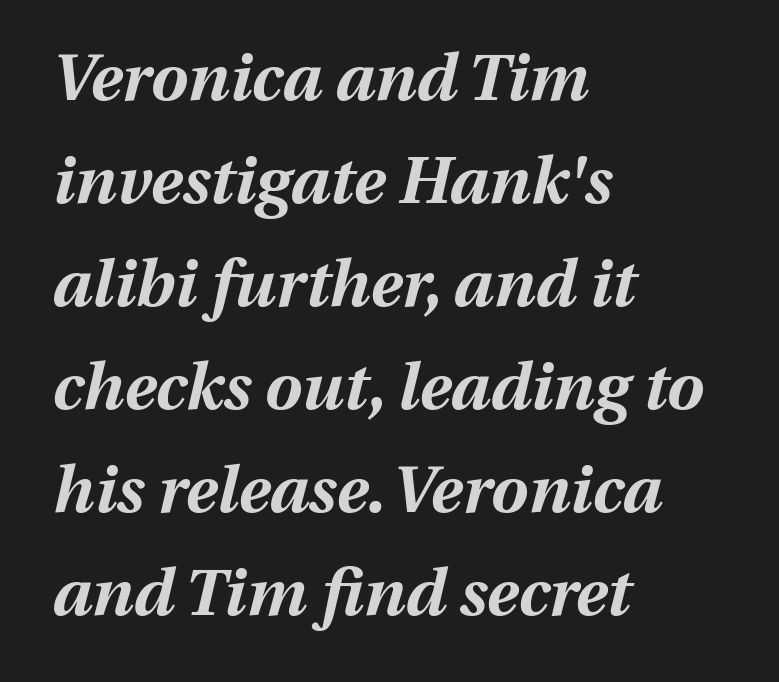
Words appear dense and cohesive because spacing is normal. Think of a printed novel: that variable character pitch is what you see here. Each glyph is drawn with heavy, bold strokes. Italic? Definitely — the glyphs are oblique. The passage shown is not underscored anywhere.
